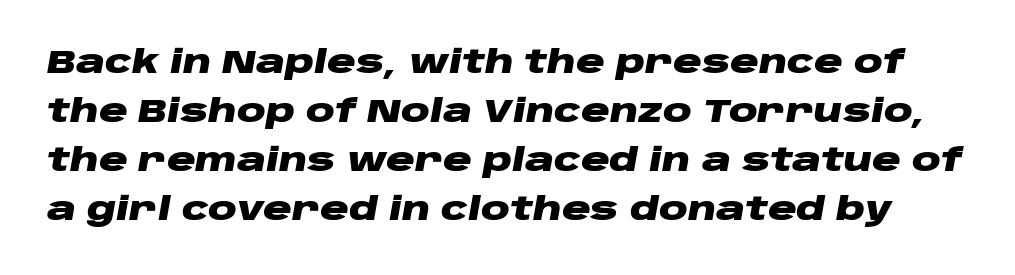
{"italic": "yes", "lean": "right", "slant_degrees": 10, "bold": "yes", "weight": "heavy", "width": "wide", "stroke_contrast": "low", "x_height": "large", "monospaced": "no", "underline": "no", "line_spacing": "normal", "line_spacing_ratio": 1.53, "letter_spacing": "normal", "letter_spacing_em": 0.0, "glyph_px": 32}
